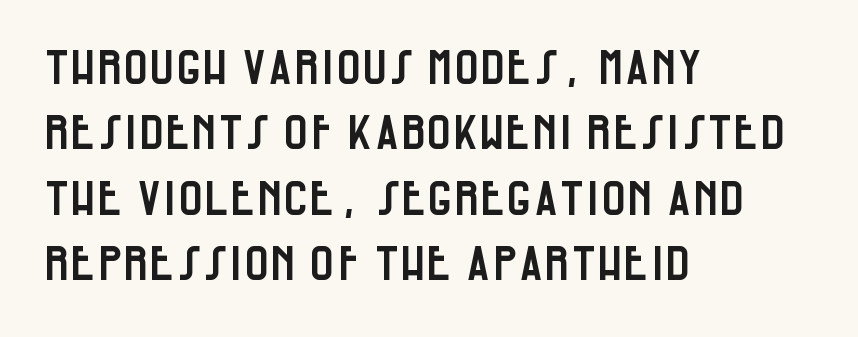
The image shows 47 px condensed sans-serif type, upright; set left-aligned, normal line spacing (1.39x), normal letter spacing, not underlined; low stroke contrast and a large x-height.
